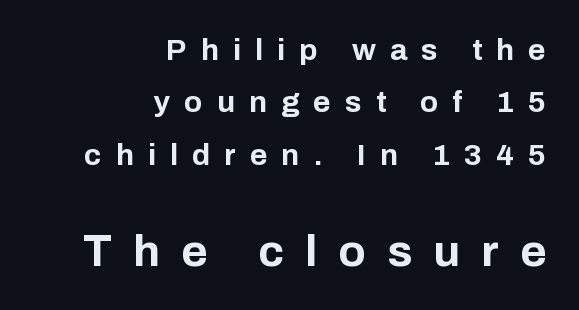
Q: Is the text bold? A: Yes.
Q: Is the text italic (slanted)? A: No, it is upright.
Q: Is the typeface a serif or a sans-serif typeface? A: Sans-serif.
Q: Is the text underlined? A: No.
Q: How is the paragraph aligned? A: Right-aligned.
Q: Is the spacing between letters normal or unusually wide? A: Unusually wide.
Q: Which block of text is set in a larger size, the first (top) or the second (bottom)? A: The second (bottom) one.
Q: Width (condensed, normal, or wide)? A: Normal.
Q: Stroke contrast? A: Low.
Q: x-height? A: Medium.
Q: Monospaced? A: No.
